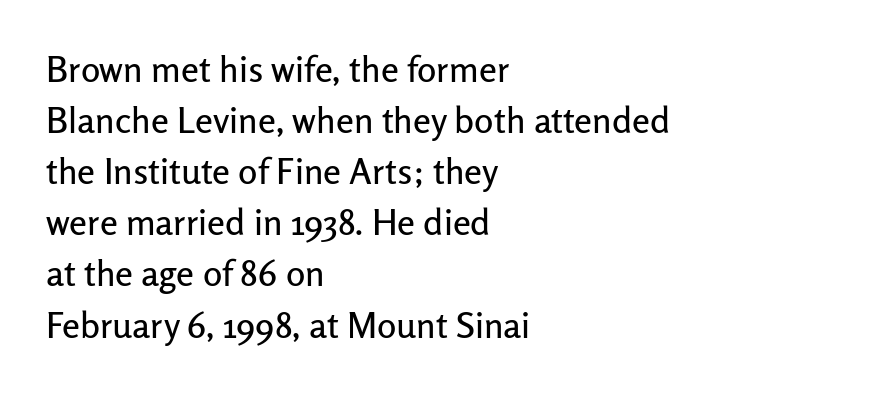
{"serif": "no", "italic": "no", "width": "normal", "stroke_contrast": "low", "x_height": "medium", "monospaced": "no", "underline": "no", "align": "left", "line_spacing": "normal", "line_spacing_ratio": 1.42, "letter_spacing": "normal", "letter_spacing_em": 0.0, "glyph_px": 36}
